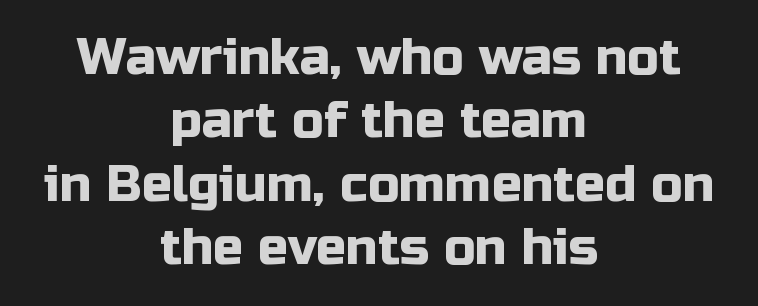
Q: Is the text italic (slanted)? A: No, it is upright.
Q: Is the typeface a serif or a sans-serif typeface? A: Sans-serif.
Q: Is the text underlined? A: No.
Q: How is the paragraph aligned? A: Centered.
Q: Is the spacing between letters normal or unusually wide? A: Normal.
Q: Is the spacing between lines tight, normal or loose? A: Normal.
Q: Width (condensed, normal, or wide)? A: Normal.
Q: Stroke contrast? A: Low.
Q: x-height? A: Medium.
Q: Monospaced? A: No.
